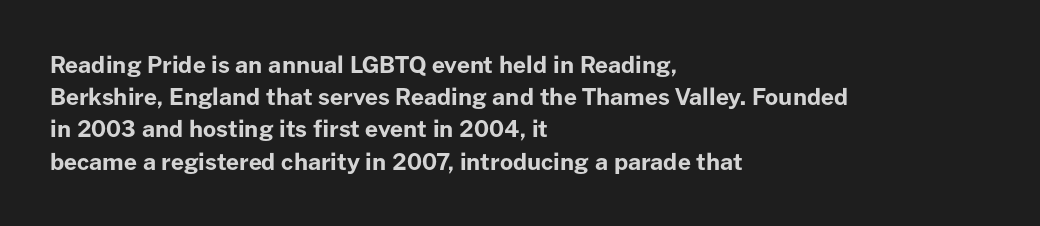
{"italic": "no", "bold": "yes", "underline": "no", "align": "left", "line_spacing": "normal", "line_spacing_ratio": 1.4, "letter_spacing": "normal", "letter_spacing_em": 0.0, "glyph_px": 23}
